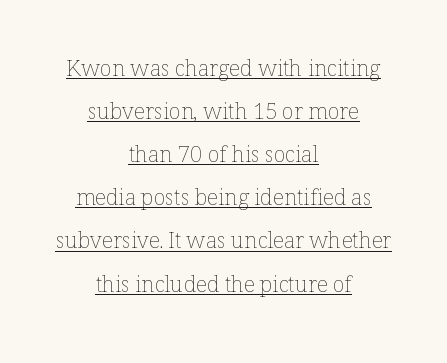
{"italic": "no", "bold": "no", "underline": "yes", "align": "center", "line_spacing": "loose", "line_spacing_ratio": 1.96, "letter_spacing": "normal", "letter_spacing_em": 0.0, "glyph_px": 22}
